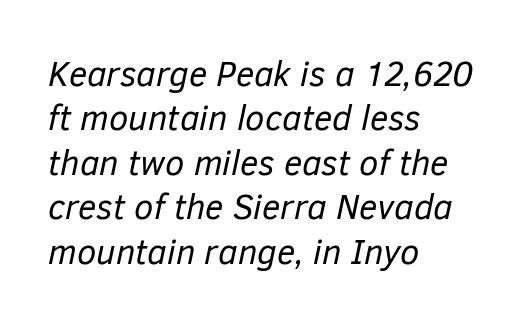
{"italic": "yes", "lean": "right", "slant_degrees": 12, "bold": "no", "weight": "regular", "width": "normal", "stroke_contrast": "low", "x_height": "medium", "monospaced": "no", "underline": "no", "align": "left", "line_spacing": "normal", "line_spacing_ratio": 1.27, "letter_spacing": "normal", "letter_spacing_em": 0.0, "glyph_px": 35}
